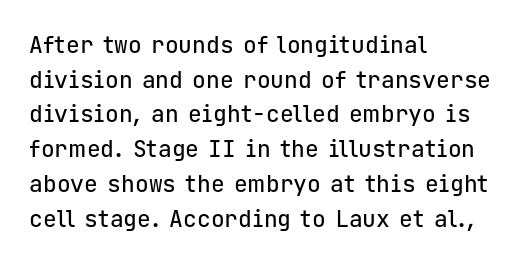
Students, observe: this is what conventionally led text looks like. Has an underline been added? It has not. Words appear dense and cohesive because spacing is normal. If you drew a ruler down the left edge, every line would touch it.
